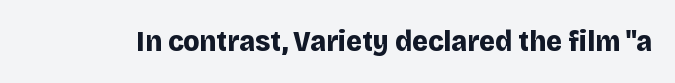
The image shows 30 px bold sans-serif type, upright; set normal letter spacing, not underlined; low stroke contrast and a large x-height.
